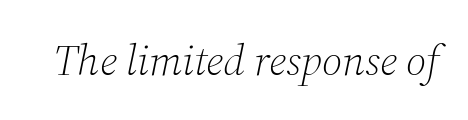
Character widths vary here, with narrow letters taking less room than wide ones. Caption: face not bold, strokes unweighted. Unlike a clean sans, this face finishes its strokes with serifs. Check the space under the baseline: it is left empty.
